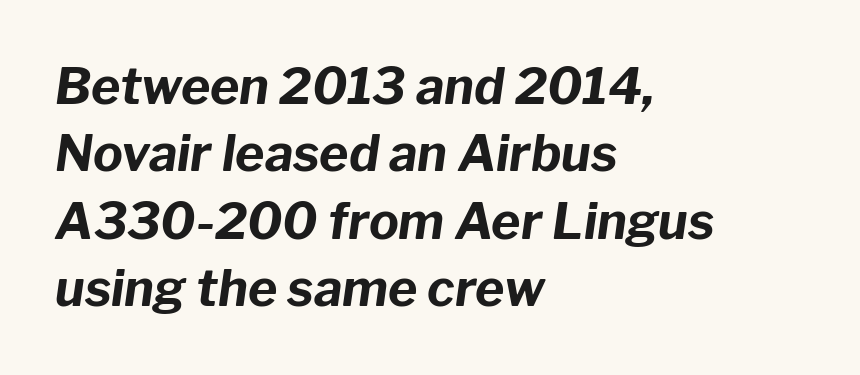
The image shows 50 px bold type, italic (leaning right); set left-aligned, normal line spacing (1.35x), normal letter spacing, not underlined; low stroke contrast and a medium x-height.
